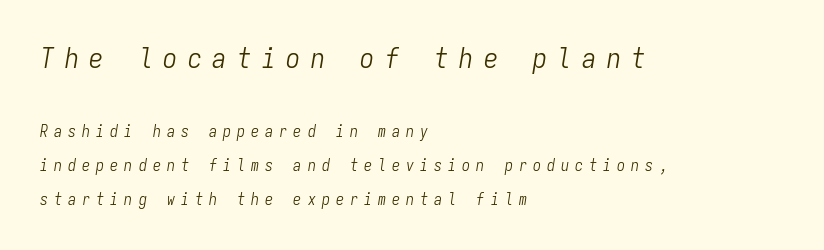
Q: Is the text bold? A: No.
Q: Is the text italic (slanted)? A: Yes, it leans right by about 9 degrees.
Q: Is the text underlined? A: No.
Q: How is the paragraph aligned? A: Left-aligned.
Q: Is the spacing between letters normal or unusually wide? A: Unusually wide.
Q: Is the spacing between lines tight, normal or loose? A: Loose.
Q: Which block of text is set in a larger size, the first (top) or the second (bottom)? A: The first (top) one.
Q: Width (condensed, normal, or wide)? A: Condensed.
Q: Stroke contrast? A: Low.
Q: x-height? A: Medium.
Q: Monospaced? A: Yes.
